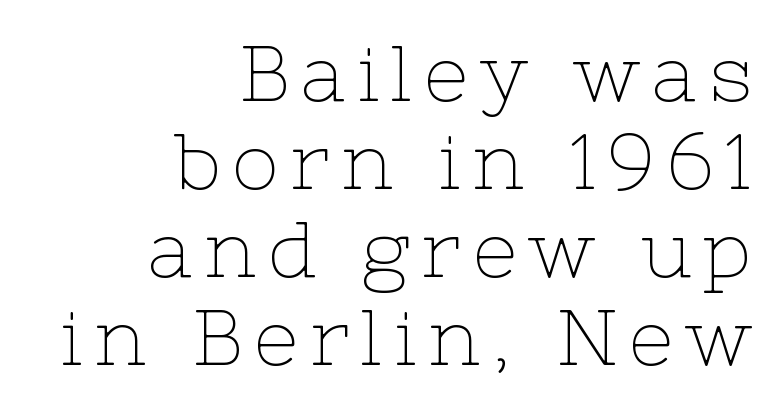
{"serif": "yes", "italic": "no", "bold": "no", "weight": "thin", "width": "normal", "stroke_contrast": "low", "x_height": "medium", "monospaced": "no", "underline": "no", "align": "right", "line_spacing": "tight", "line_spacing_ratio": 1.13, "glyph_px": 78}
